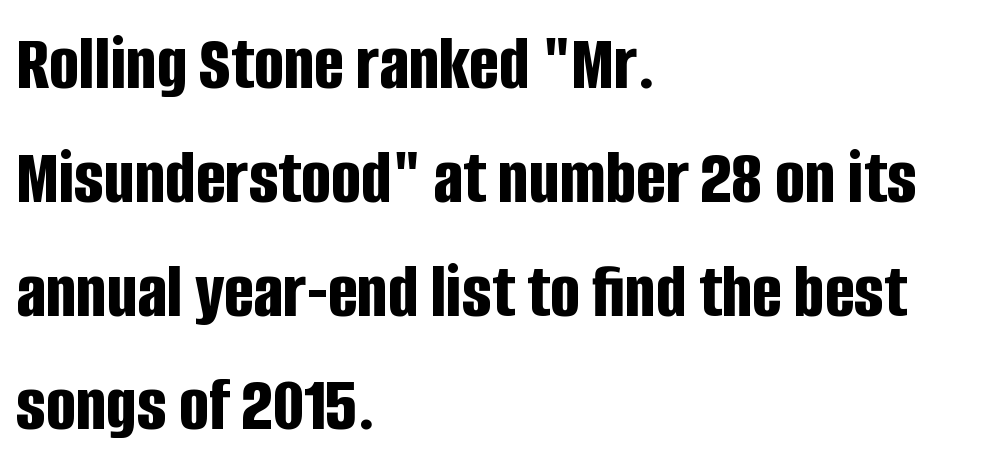
Q: Is the text bold? A: Yes.
Q: Is the text italic (slanted)? A: No, it is upright.
Q: Is the typeface a serif or a sans-serif typeface? A: Sans-serif.
Q: Is the text underlined? A: No.
Q: How is the paragraph aligned? A: Left-aligned.
Q: Is the spacing between letters normal or unusually wide? A: Normal.
Q: Is the spacing between lines tight, normal or loose? A: Normal.
Q: Width (condensed, normal, or wide)? A: Condensed.
Q: Stroke contrast? A: Low.
Q: x-height? A: Large.
Q: Monospaced? A: No.
